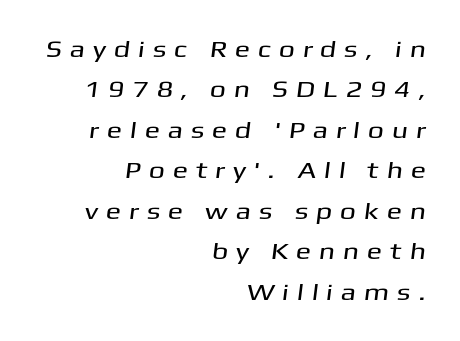
{"underline": "no", "align": "right", "line_spacing_ratio": 1.76, "letter_spacing": "wide", "letter_spacing_em": 0.33, "glyph_px": 23}
